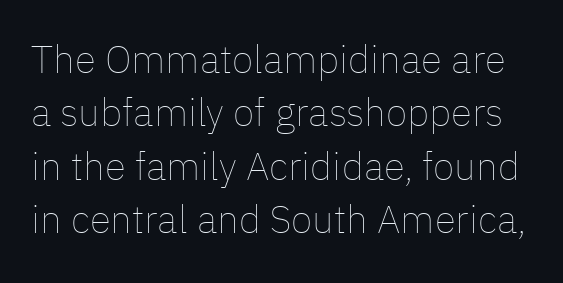
Nope, not italic — everything's standing straight. Vertically, the passage feels balanced, rows spaced as you'd expect. Each word holds together tightly as a unit, with standard inter-letter gaps. Heft: none added — not bold. The passage shown is not underscored anywhere. The face used here is proportionally spaced, like ordinary book or web type.
